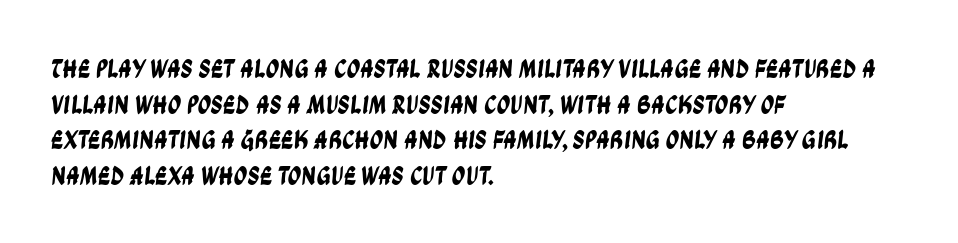
{"underline": "no", "align": "left", "line_spacing": "normal", "line_spacing_ratio": 1.32, "letter_spacing": "normal", "letter_spacing_em": 0.0, "glyph_px": 27}
